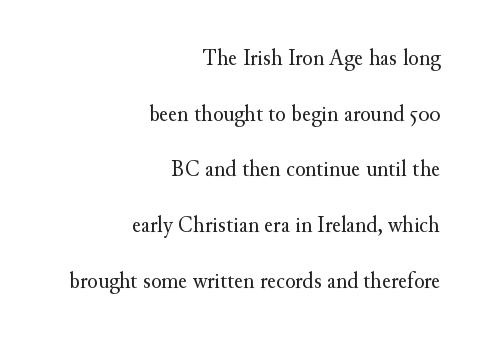
Q: Is the text bold? A: No.
Q: Is the text italic (slanted)? A: No, it is upright.
Q: Is the text underlined? A: No.
Q: How is the paragraph aligned? A: Right-aligned.
Q: Is the spacing between letters normal or unusually wide? A: Normal.
Q: Is the spacing between lines tight, normal or loose? A: Loose.
